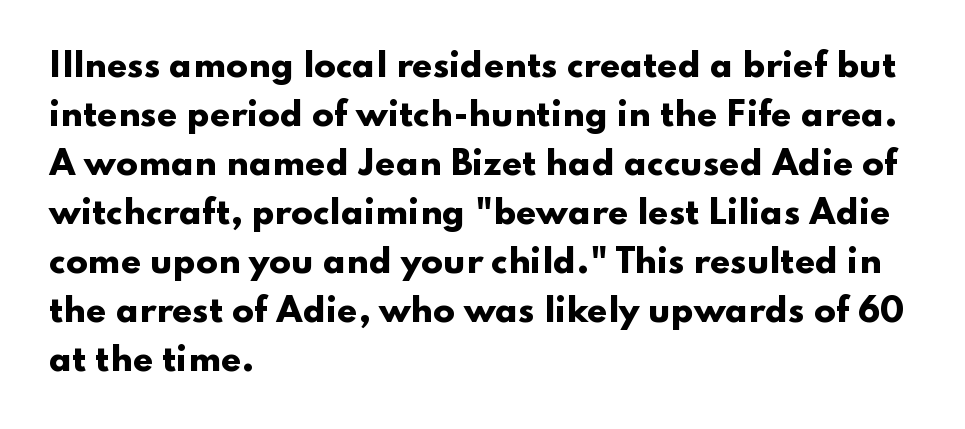
The image shows 32 px heavy, wide sans-serif type, upright; set left-aligned, normal line spacing (1.53x), normal letter spacing, not underlined; low stroke contrast and a small x-height.
